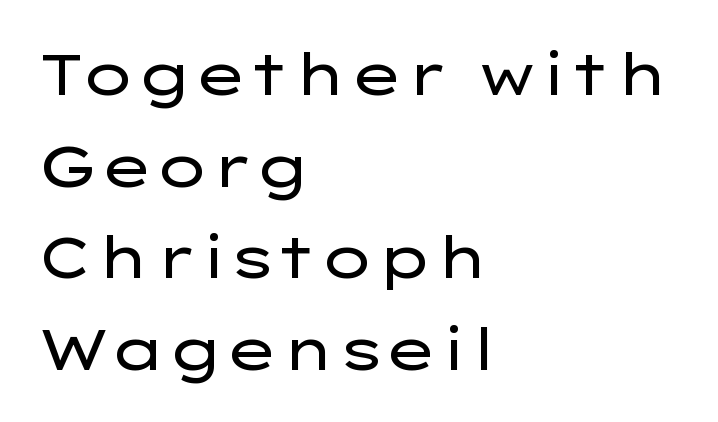
Q: Is the text bold? A: No.
Q: Is the text italic (slanted)? A: No, it is upright.
Q: Is the typeface a serif or a sans-serif typeface? A: Sans-serif.
Q: Is the text underlined? A: No.
Q: How is the paragraph aligned? A: Left-aligned.
Q: Is the spacing between letters normal or unusually wide? A: Normal.
Q: Is the spacing between lines tight, normal or loose? A: Normal.
Q: Width (condensed, normal, or wide)? A: Wide.
Q: Stroke contrast? A: Low.
Q: x-height? A: Medium.
Q: Monospaced? A: No.
